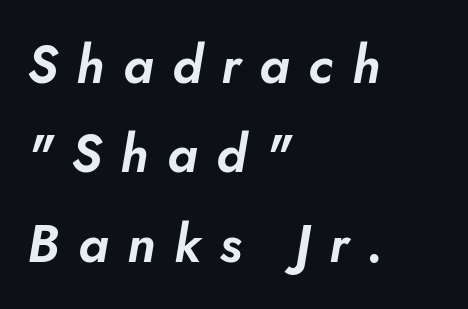
{"italic": "yes", "lean": "right", "slant_degrees": 10, "width": "normal", "stroke_contrast": "low", "x_height": "small", "monospaced": "no", "underline": "no", "align": "left", "line_spacing_ratio": 1.72, "letter_spacing": "wide", "letter_spacing_em": 0.36, "glyph_px": 52}
